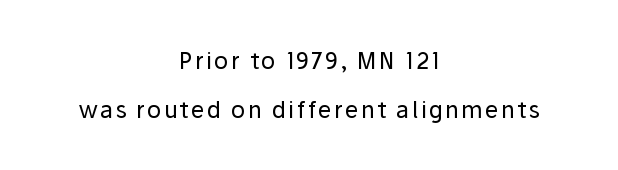
Q: Is the text bold? A: No.
Q: Is the text italic (slanted)? A: No, it is upright.
Q: Is the text underlined? A: No.
Q: How is the paragraph aligned? A: Centered.
Q: Is the spacing between lines tight, normal or loose? A: Loose.
